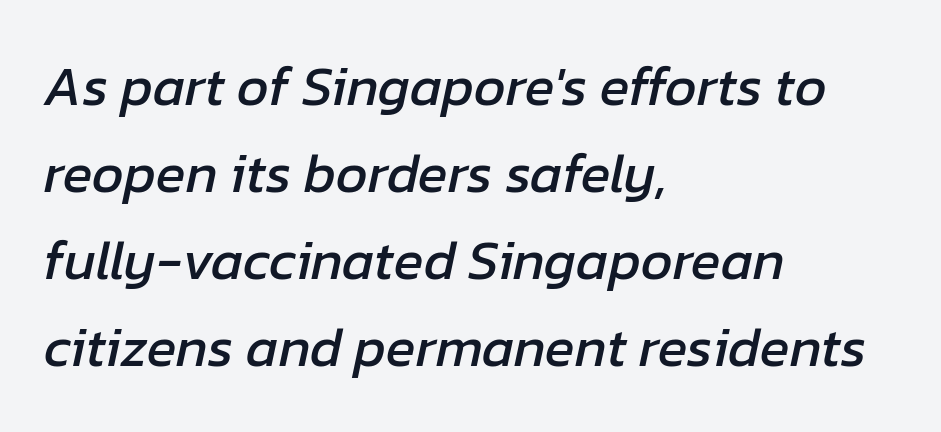
Q: Is the text italic (slanted)? A: Yes, it leans right by about 12 degrees.
Q: Is the text underlined? A: No.
Q: How is the paragraph aligned? A: Left-aligned.
Q: Is the spacing between letters normal or unusually wide? A: Normal.
Q: Is the spacing between lines tight, normal or loose? A: Normal.
Q: Width (condensed, normal, or wide)? A: Normal.
Q: Stroke contrast? A: Low.
Q: x-height? A: Medium.
Q: Monospaced? A: No.
